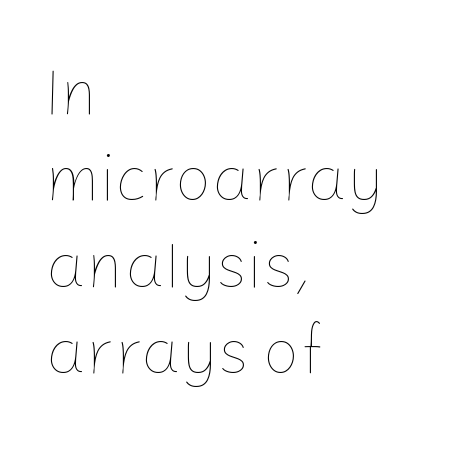
The image shows 64 px thin type, upright; set left-aligned, normal line spacing (1.35x), normal letter spacing, not underlined; low stroke contrast and a medium x-height.
